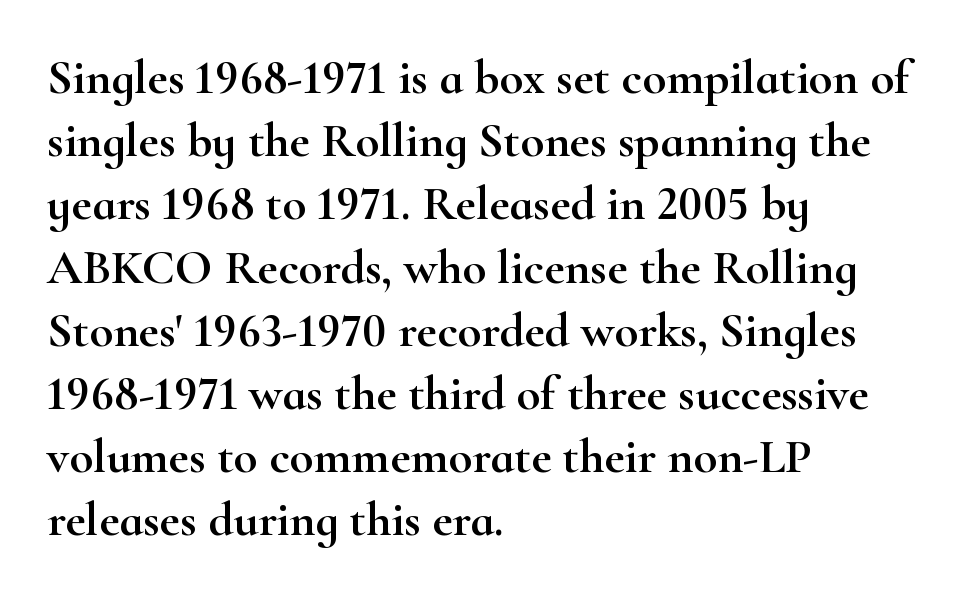
{"serif": "yes", "italic": "no", "width": "wide", "stroke_contrast": "high", "x_height": "small", "monospaced": "no", "underline": "no", "align": "left", "line_spacing": "normal", "line_spacing_ratio": 1.29, "letter_spacing": "normal", "letter_spacing_em": 0.0, "glyph_px": 49}
